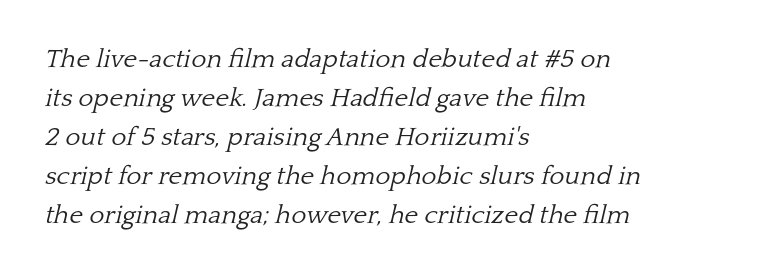
{"italic": "yes", "lean": "right", "slant_degrees": 13, "bold": "no", "underline": "no", "align": "left", "line_spacing": "normal", "line_spacing_ratio": 1.5, "letter_spacing": "normal", "letter_spacing_em": 0.0, "glyph_px": 26}
